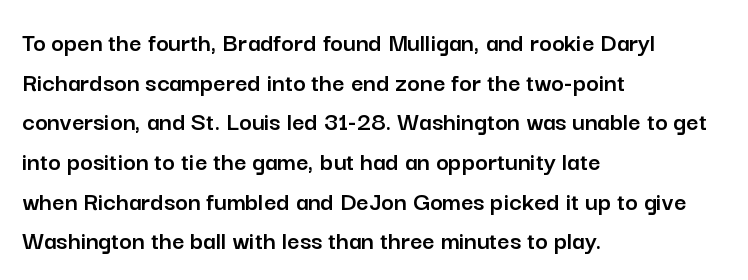
{"italic": "no", "underline": "no", "align": "left", "line_spacing": "normal", "line_spacing_ratio": 1.47, "letter_spacing": "normal", "letter_spacing_em": 0.0, "glyph_px": 27}
